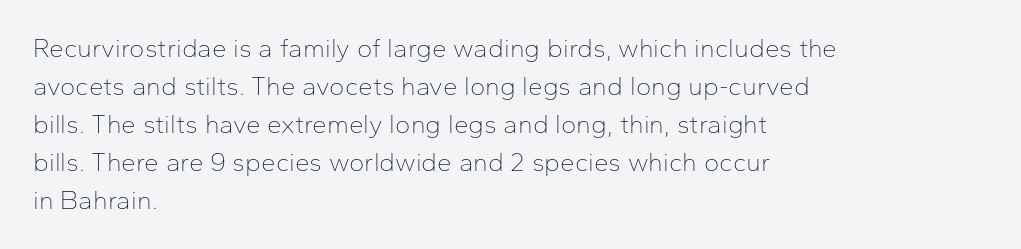
The image shows 26 px text type, upright; set left-aligned, normal line spacing (1.46x), normal letter spacing, not underlined.
